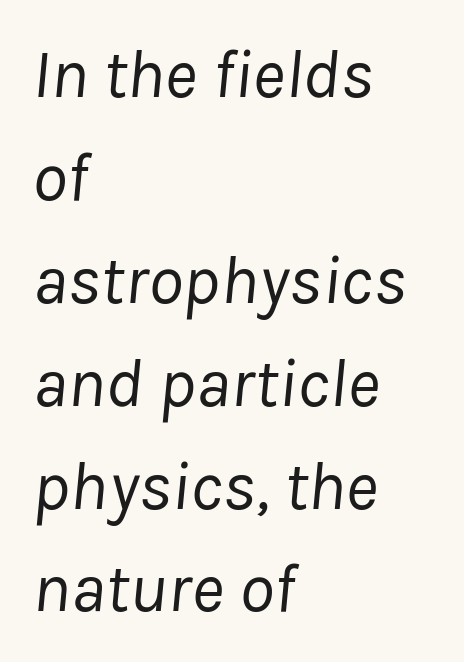
A bare baseline throughout the passage. The line-height multiplier appears to be the usual default. The weight would be labelled regular, book, light, or lighter still. The letters advance in unequal steps, a hallmark of proportional type. Alignment: flush left. Slant detected: the letters are inclined.
